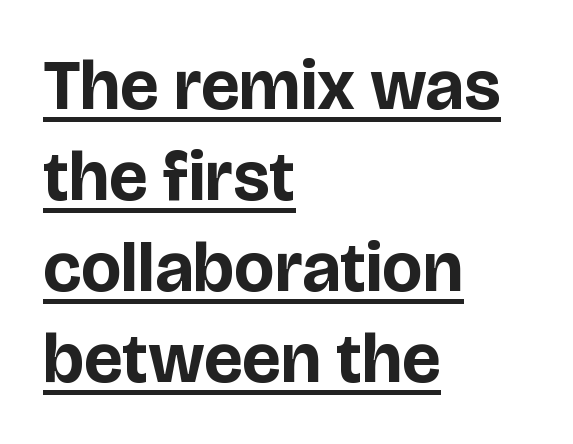
The image shows 70 px bold sans-serif type, upright; set left-aligned, normal line spacing (1.3x), normal letter spacing, underlined; low stroke contrast and a large x-height.
